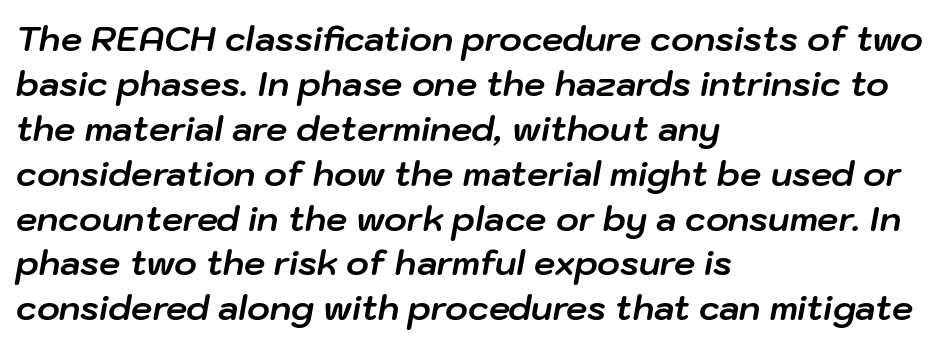
The image shows 34 px bold type, italic (leaning right); set left-aligned, normal line spacing (1.32x), normal letter spacing, not underlined; low stroke contrast and a medium x-height.
